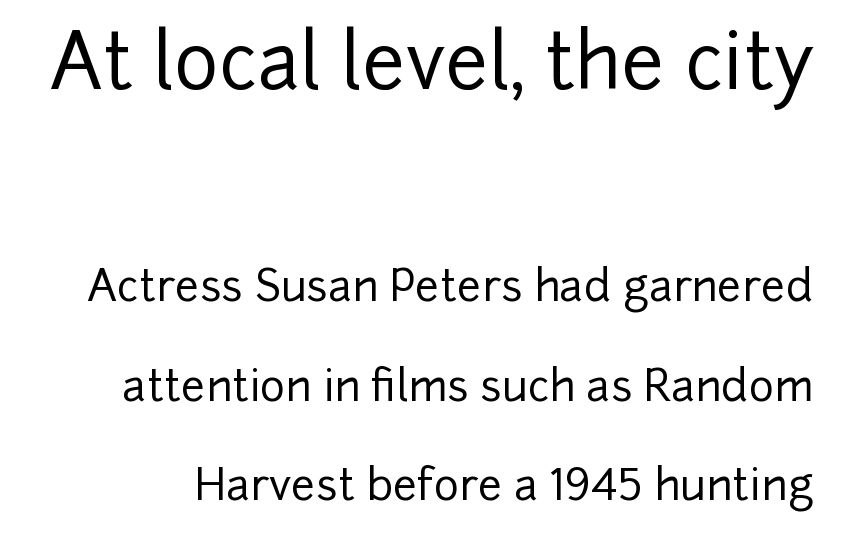
The image shows 76 px sans-serif type, upright; set loose line spacing (2.31x), normal letter spacing, not underlined; the first (top) block is 1.77x larger; low stroke contrast and a medium x-height.
